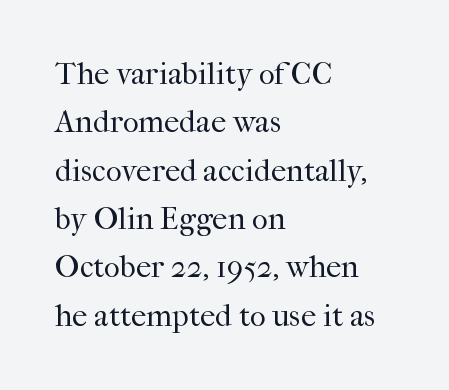
Q: Is the text bold? A: No.
Q: Is the text italic (slanted)? A: No, it is upright.
Q: Is the typeface a serif or a sans-serif typeface? A: Serif.
Q: Is the text underlined? A: No.
Q: How is the paragraph aligned? A: Left-aligned.
Q: Is the spacing between letters normal or unusually wide? A: Normal.
Q: Is the spacing between lines tight, normal or loose? A: Normal.
Q: Width (condensed, normal, or wide)? A: Normal.
Q: Stroke contrast? A: High.
Q: x-height? A: Medium.
Q: Monospaced? A: No.
